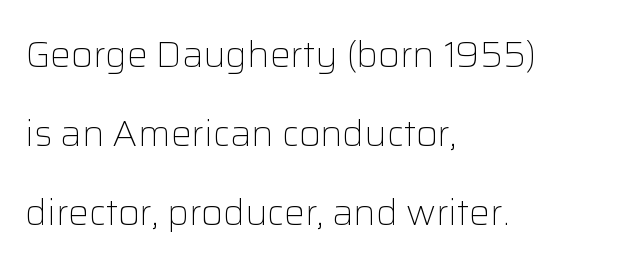
The image shows 37 px light sans-serif type, upright; set left-aligned, loose line spacing (2.13x), normal letter spacing, not underlined; low stroke contrast and a medium x-height.
